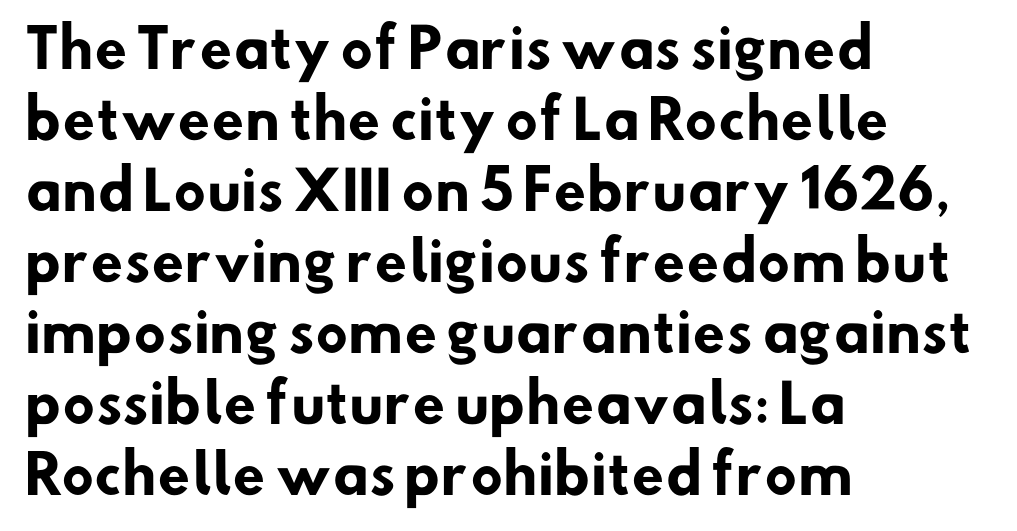
{"serif": "no", "bold": "yes", "weight": "heavy", "width": "normal", "stroke_contrast": "low", "x_height": "small", "monospaced": "no", "underline": "no", "align": "left", "line_spacing": "normal", "line_spacing_ratio": 1.34, "letter_spacing": "normal", "letter_spacing_em": 0.0, "glyph_px": 53}
